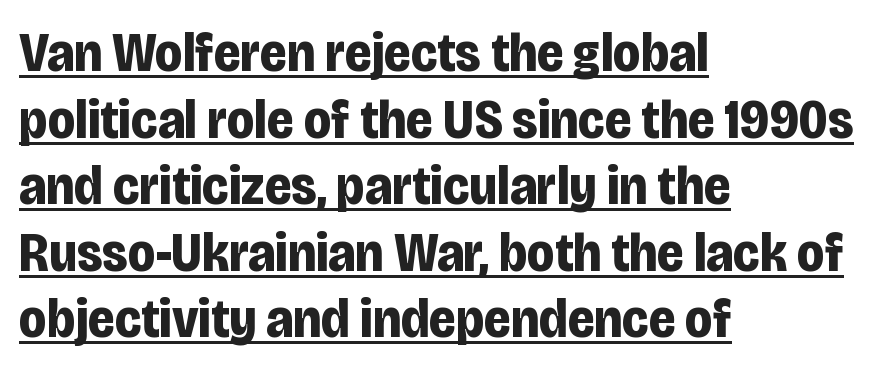
The image shows 55 px bold, condensed sans-serif type, upright; set left-aligned, line spacing 1.21x, normal letter spacing, underlined; low stroke contrast and a large x-height.
